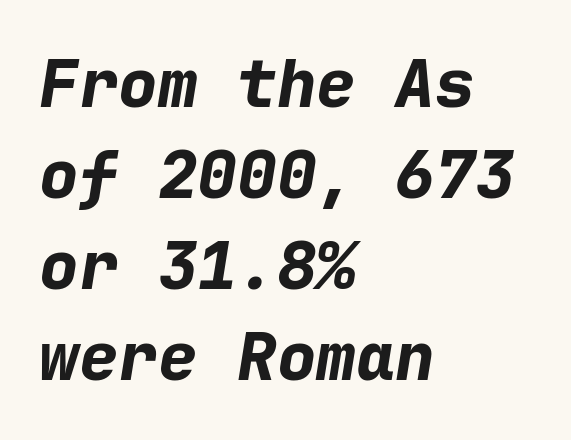
These lines sit exactly where default settings would place them. A classic flush-left, rag-right setting is used for this passage. Stroke thickness is high; the sample reads as a true bold. Compared with typical body copy, the letter spacing here is the same. Clear beneath every line of the passage.
